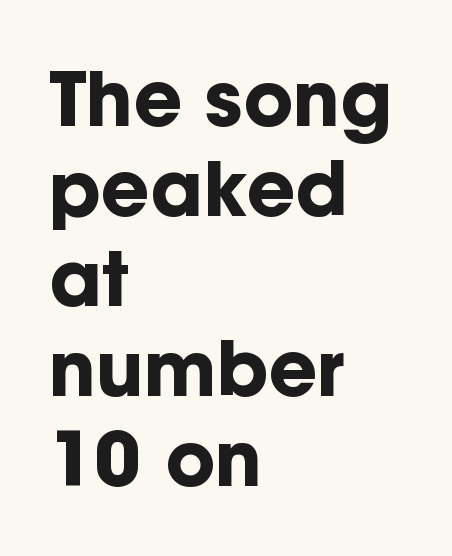
These lines keep a tight, regular rhythm from letter to letter. Nothing sits at the stroke ends, so this counts as sans-serif. The strokes are fattened all the way to bold. Italic? Not at all — the glyphs are vertical.
